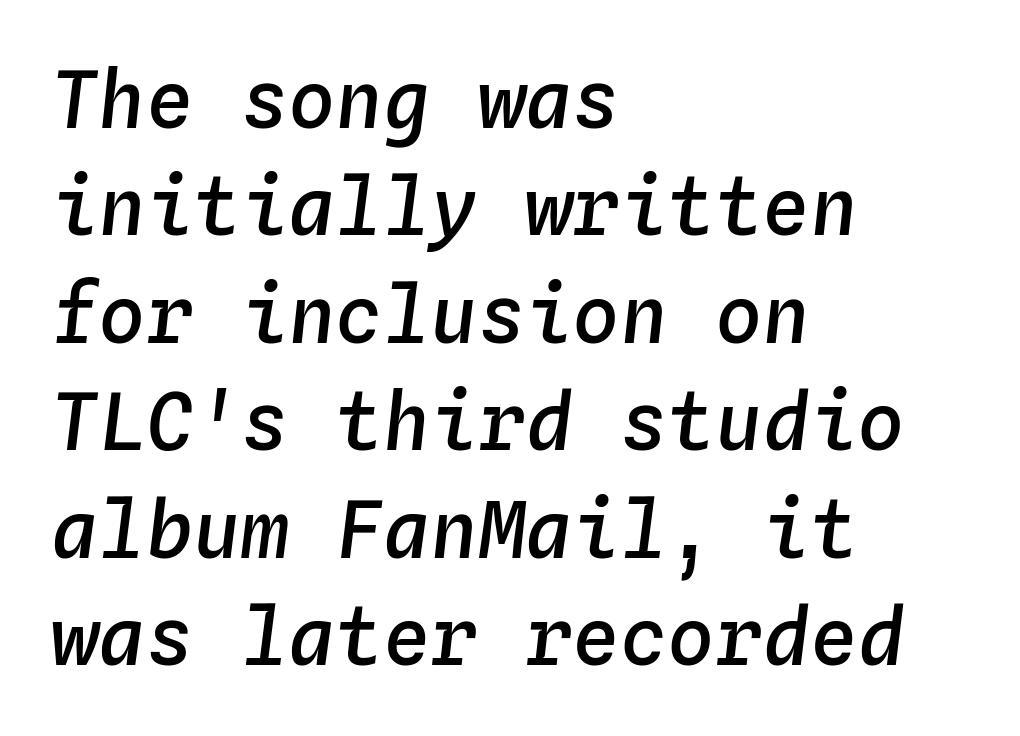
The image shows 79 px semibold type, italic (leaning right), monospaced; set left-aligned, normal line spacing (1.36x), normal letter spacing, not underlined; low stroke contrast and a medium x-height.
